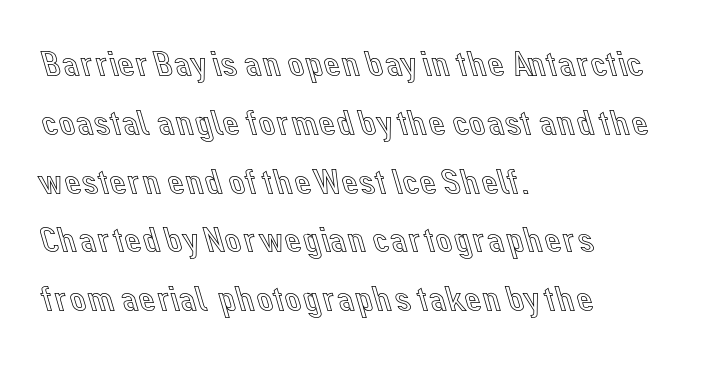
The image shows 37 px text type; set left-aligned, normal line spacing (1.59x), normal letter spacing, not underlined; a medium x-height.
